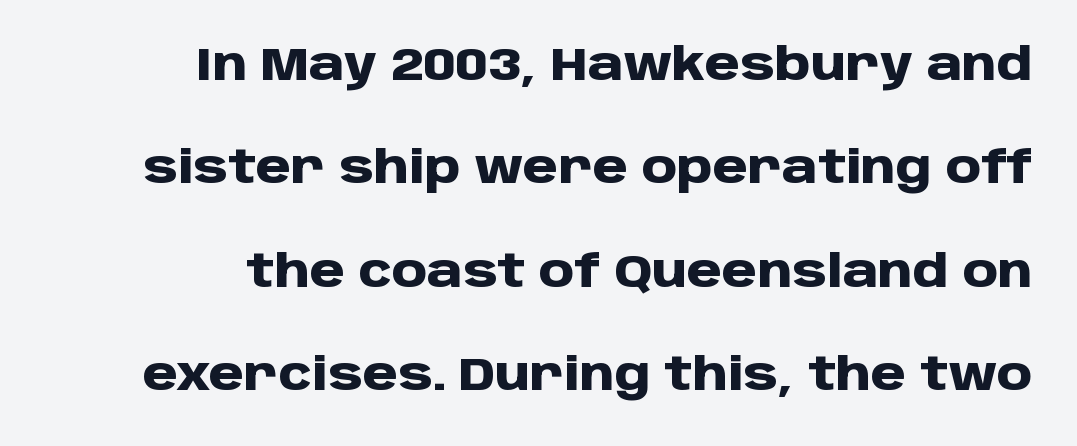
Which margin do the lines hug? The right one — the left edge is uneven. Each word holds together tightly as a unit, with standard inter-letter gaps. In terms of posture, this sample is upright. Varying glyph widths throughout — classic text-font behaviour. Students, observe: this is what heavily led, spacious text looks like.
